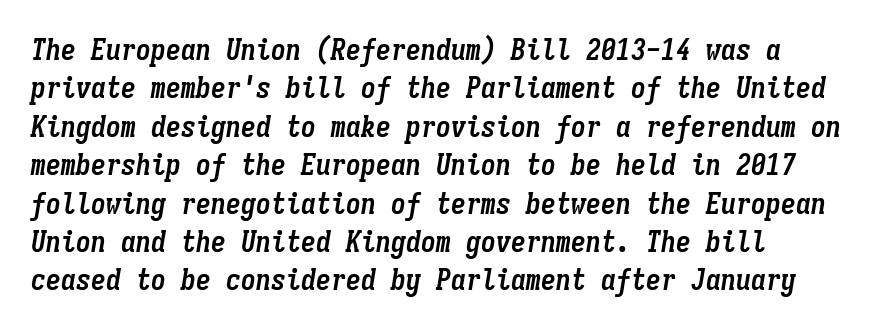
Q: Is the text bold? A: Yes.
Q: Is the text italic (slanted)? A: Yes, it leans right by about 9 degrees.
Q: Is the text underlined? A: No.
Q: How is the paragraph aligned? A: Left-aligned.
Q: Is the spacing between letters normal or unusually wide? A: Normal.
Q: Is the spacing between lines tight, normal or loose? A: Normal.
Q: Width (condensed, normal, or wide)? A: Condensed.
Q: Stroke contrast? A: Low.
Q: x-height? A: Medium.
Q: Monospaced? A: Yes.
